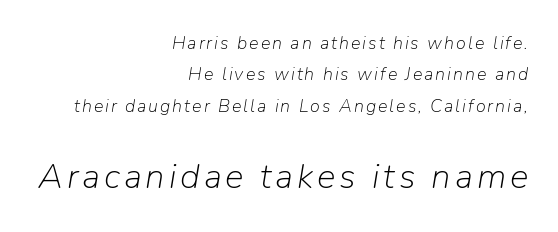
Horizontal alignment here is rightward, an uncommon choice for prose. When letters slant like this, we call the style italic. Summary of weight: not heavy and not bold. Caption: upper text group reduced, lower text group enlarged. Each letter keeps its own natural width here, so spacing adapts to shape.
